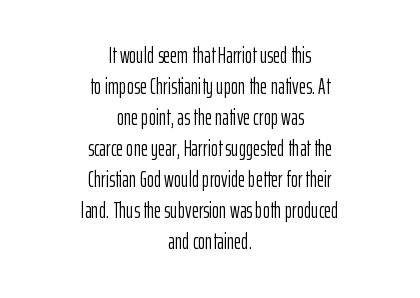
The cut favours lightness, reaching ordinary text weight at its darkest. The rag falls on both sides of this text block equally. The gaps between neighbouring characters are ordinary and unremarkable. This sample keeps an unexceptional amount of space between lines. The lettering stays uniformly vertical, giving the passage a roman look.
